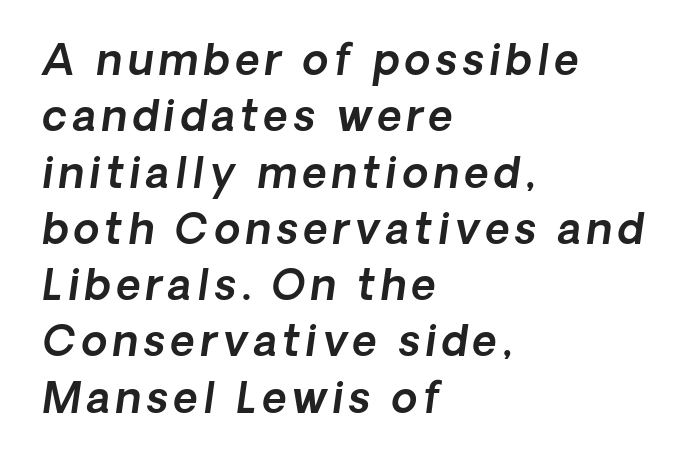
The image shows 42 px sans-serif type; set left-aligned, normal line spacing (1.34x), not underlined; a medium x-height.
